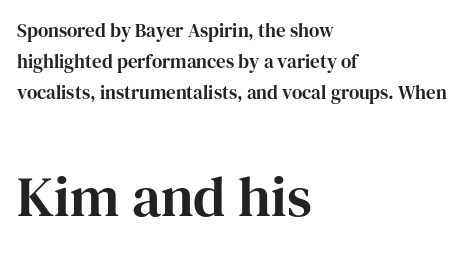
Left-aligned paragraph, ragged on the right. Glyph-to-glyph distance matches everyday printed text. It's the straight-up-and-down kind of type. The typeface chosen for these lines features serifs. Two sizes are in play, and the larger belongs to the second block.
